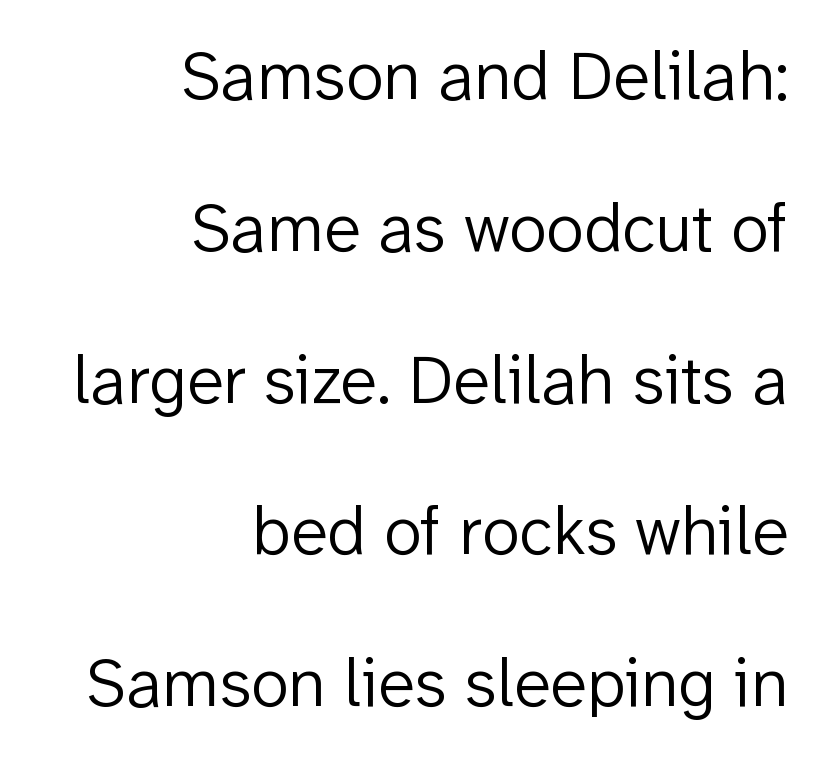
The image shows 69 px light sans-serif type, upright; set right-aligned, loose line spacing (2.2x), normal letter spacing, not underlined; low stroke contrast and a medium x-height.
